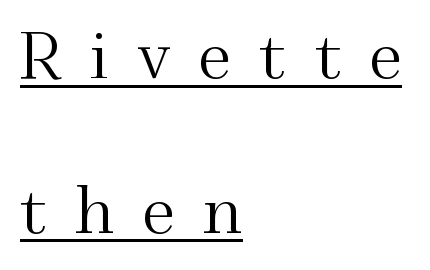
The image shows 65 px serif type, upright; set left-aligned, loose line spacing (2.38x), unusually wide letter spacing (+0.44 em), underlined; medium stroke contrast and a small x-height.
